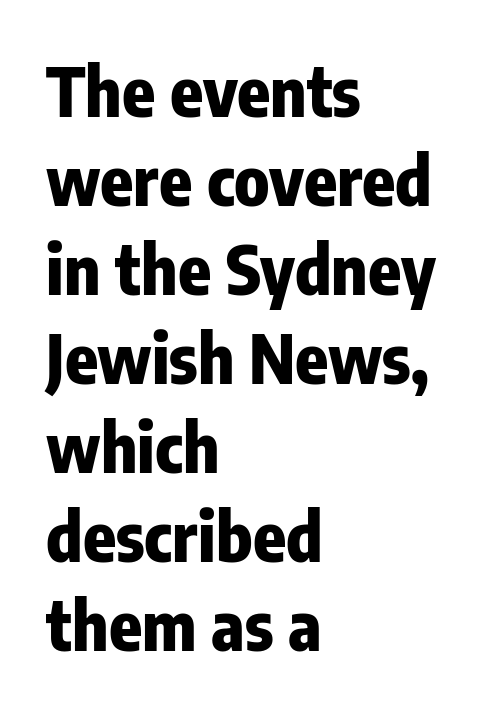
Q: Is the text bold? A: Yes.
Q: Is the text italic (slanted)? A: No, it is upright.
Q: Is the typeface a serif or a sans-serif typeface? A: Sans-serif.
Q: Is the text underlined? A: No.
Q: How is the paragraph aligned? A: Left-aligned.
Q: Is the spacing between letters normal or unusually wide? A: Normal.
Q: Is the spacing between lines tight, normal or loose? A: Normal.
Q: Width (condensed, normal, or wide)? A: Condensed.
Q: Stroke contrast? A: Low.
Q: x-height? A: Medium.
Q: Monospaced? A: No.
